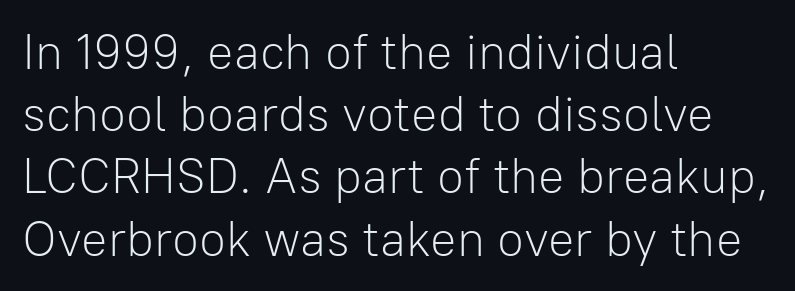
Proportional: the letters do not fall into vertical columns. Each line starts at the same left margin while the right side varies. Rendered with straight, roman letterforms. The typesetting does not lean heavy: it is not bold.
